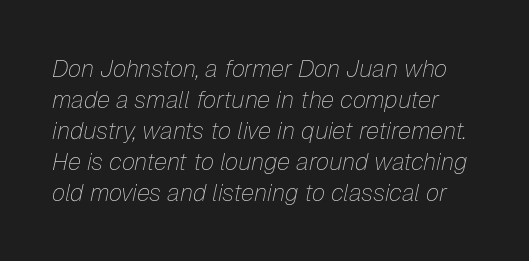
{"italic": "yes", "lean": "right", "slant_degrees": 12, "bold": "no", "underline": "no", "line_spacing": "normal", "line_spacing_ratio": 1.29, "letter_spacing": "normal", "letter_spacing_em": 0.0, "glyph_px": 24}
